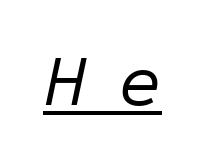
Q: Is the text bold? A: No.
Q: Is the text italic (slanted)? A: Yes, it leans right by about 12 degrees.
Q: Is the text underlined? A: Yes.
Q: Is the spacing between letters normal or unusually wide? A: Unusually wide.
Q: Width (condensed, normal, or wide)? A: Normal.
Q: Stroke contrast? A: Low.
Q: x-height? A: Medium.
Q: Monospaced? A: Yes.
